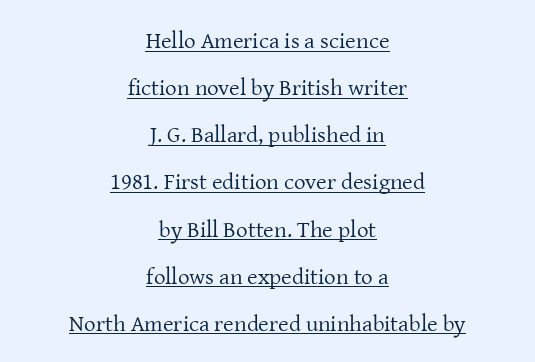
Inter-character spacing is left at the font's built-in metrics. The rendered words wear a rule along their underside. Is the type heavy? It reads as light-to-regular instead. The type sits square on the baseline with zero lean.
